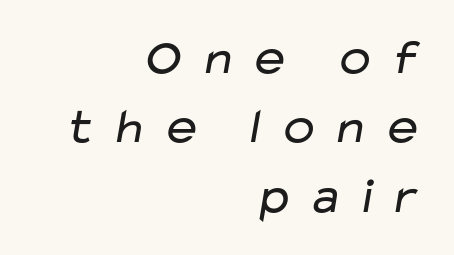
Q: Is the text bold? A: No.
Q: Is the typeface a serif or a sans-serif typeface? A: Sans-serif.
Q: Is the text underlined? A: No.
Q: How is the paragraph aligned? A: Right-aligned.
Q: Is the spacing between letters normal or unusually wide? A: Unusually wide.
Q: Is the spacing between lines tight, normal or loose? A: Normal.
Q: Width (condensed, normal, or wide)? A: Wide.
Q: Stroke contrast? A: Low.
Q: x-height? A: Medium.
Q: Monospaced? A: No.
